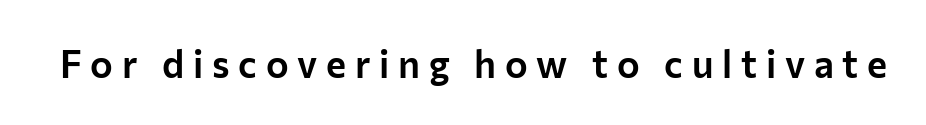
The image shows 38 px sans-serif type, upright; set unusually wide letter spacing (+0.23 em), not underlined; low stroke contrast and a medium x-height.
